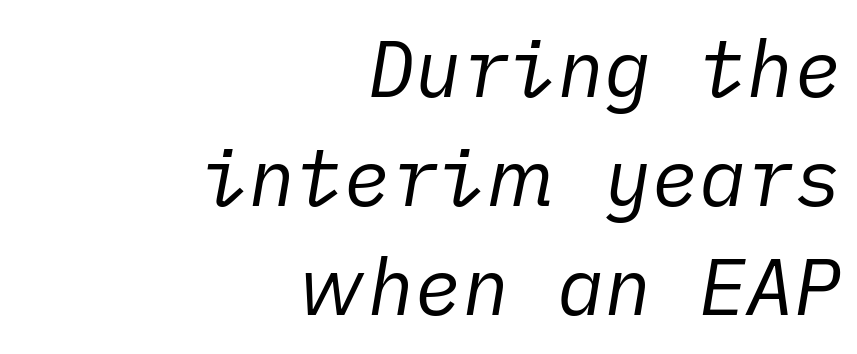
The image shows 79 px regular-weight type, italic (leaning right); set right-aligned, normal line spacing (1.38x), normal letter spacing, not underlined; low stroke contrast and a medium x-height.
